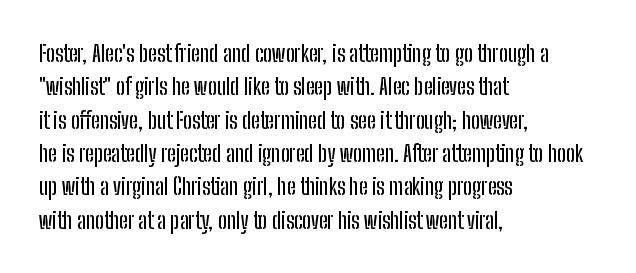
Q: Is the text italic (slanted)? A: No, it is upright.
Q: Is the text underlined? A: No.
Q: How is the paragraph aligned? A: Left-aligned.
Q: Is the spacing between letters normal or unusually wide? A: Normal.
Q: Is the spacing between lines tight, normal or loose? A: Normal.
